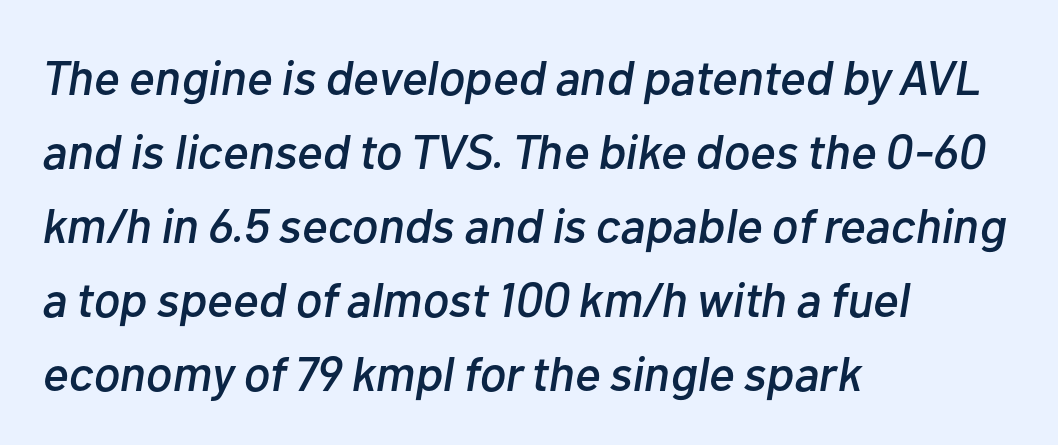
{"italic": "yes", "lean": "right", "slant_degrees": 10, "width": "normal", "stroke_contrast": "low", "x_height": "medium", "monospaced": "no", "underline": "no", "align": "left", "line_spacing": "normal", "line_spacing_ratio": 1.51, "letter_spacing": "normal", "letter_spacing_em": 0.0, "glyph_px": 49}
